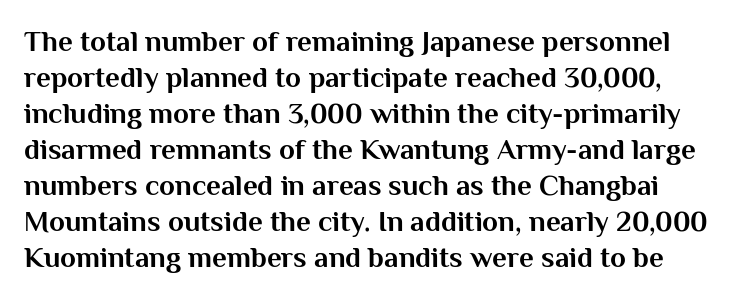
Q: Is the text bold? A: Yes.
Q: Is the text italic (slanted)? A: No, it is upright.
Q: Is the typeface a serif or a sans-serif typeface? A: Sans-serif.
Q: Is the text underlined? A: No.
Q: Is the spacing between letters normal or unusually wide? A: Normal.
Q: Width (condensed, normal, or wide)? A: Normal.
Q: Stroke contrast? A: Medium.
Q: x-height? A: Medium.
Q: Monospaced? A: No.
